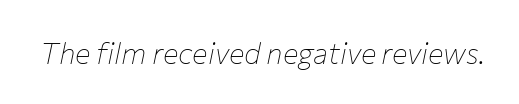
Unbolded letterforms with no extra heft. Here the designer chose a conventional face with non-uniform glyph widths. If you drew a line through each stem, it would be angled. Each row of text sits above clean, open space. The tracking reads as untouched default to a designer's eye.
